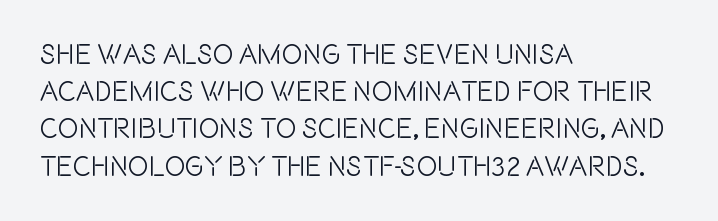
Q: Is the text italic (slanted)? A: No, it is upright.
Q: Is the typeface a serif or a sans-serif typeface? A: Sans-serif.
Q: Is the text underlined? A: No.
Q: How is the paragraph aligned? A: Left-aligned.
Q: Is the spacing between letters normal or unusually wide? A: Normal.
Q: Is the spacing between lines tight, normal or loose? A: Normal.
Q: Width (condensed, normal, or wide)? A: Condensed.
Q: x-height? A: Large.
Q: Monospaced? A: No.
